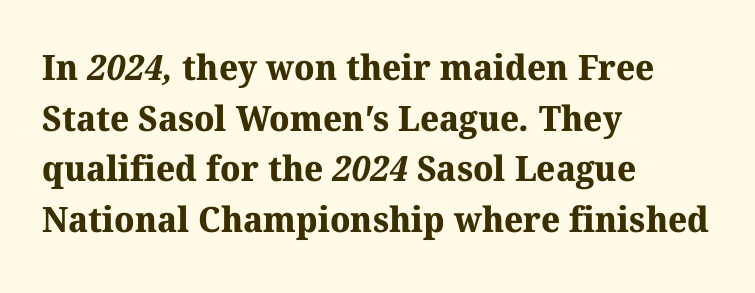
Q: Is the text bold? A: Yes.
Q: Is the typeface a serif or a sans-serif typeface? A: Serif.
Q: Is the text underlined? A: No.
Q: How is the paragraph aligned? A: Left-aligned.
Q: Is the spacing between letters normal or unusually wide? A: Normal.
Q: Is the spacing between lines tight, normal or loose? A: Normal.
Q: Width (condensed, normal, or wide)? A: Normal.
Q: Stroke contrast? A: Medium.
Q: x-height? A: Medium.
Q: Monospaced? A: No.
